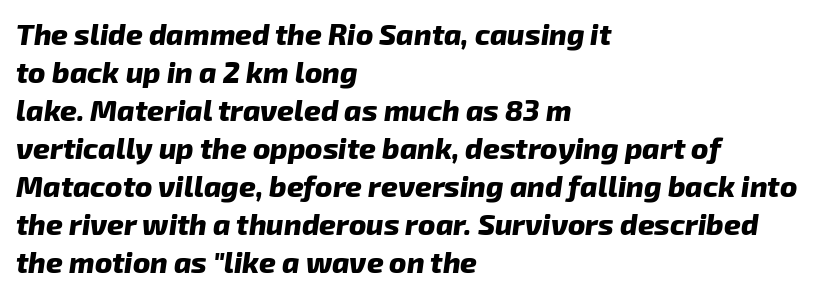
{"italic": "yes", "lean": "right", "slant_degrees": 8, "bold": "yes", "weight": "heavy", "width": "normal", "stroke_contrast": "low", "x_height": "medium", "monospaced": "no", "underline": "no", "align": "left", "line_spacing": "normal", "line_spacing_ratio": 1.31, "letter_spacing": "normal", "letter_spacing_em": 0.0, "glyph_px": 29}
